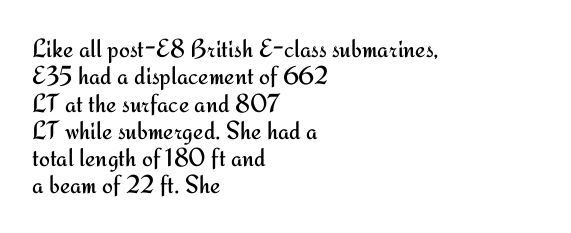
The image shows 26 px text type, upright; set left-aligned, tight line spacing (1.05x), normal letter spacing, not underlined.
